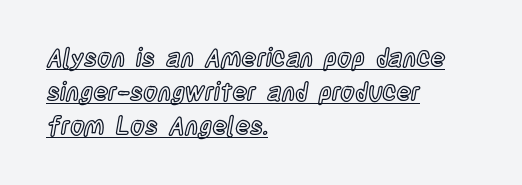
The lines sit at an ordinary, default distance from one another. The typesetter has applied underlining to the passage shown. Casual observation: everything's shoved over to the left. The letterforms sit shoulder to shoulder at normal distance.
